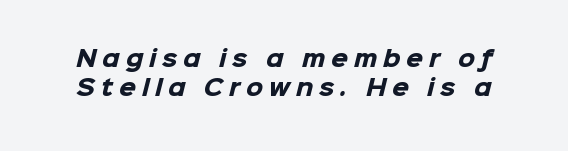
Anything drawn beneath the words? Only blank space. Look at the tracking — it's clearly loosened, letters drifting apart. Strong, thick strokes mark this as bold type. The rows are spaced the way most documents space them.
